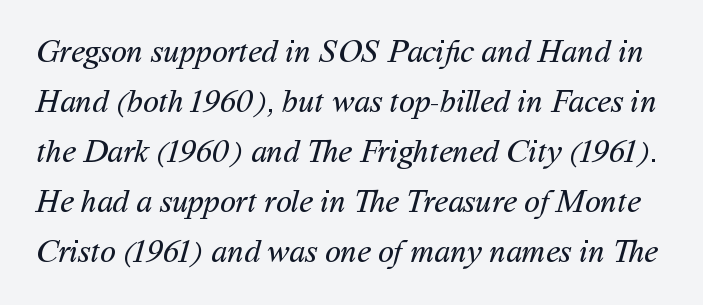
Q: Is the text bold? A: No.
Q: Is the typeface a serif or a sans-serif typeface? A: Sans-serif.
Q: Is the text underlined? A: No.
Q: Is the spacing between letters normal or unusually wide? A: Normal.
Q: Is the spacing between lines tight, normal or loose? A: Normal.
Q: Width (condensed, normal, or wide)? A: Normal.
Q: Stroke contrast? A: Medium.
Q: x-height? A: Medium.
Q: Monospaced? A: No.
